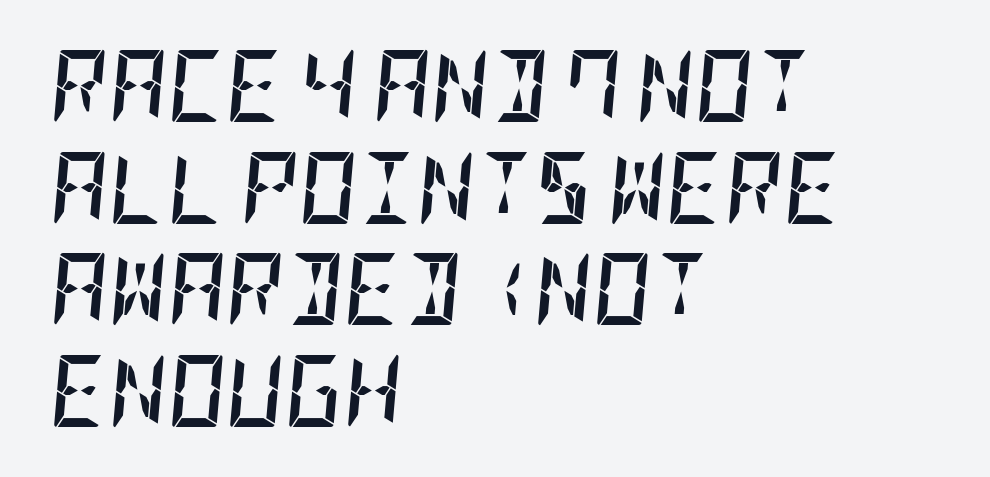
{"italic": "yes", "lean": "right", "slant_degrees": 5, "bold": "yes", "weight": "semibold", "width": "condensed", "stroke_contrast": "low", "x_height": "large", "underline": "no", "align": "left", "line_spacing": "normal", "line_spacing_ratio": 1.41, "letter_spacing": "normal", "letter_spacing_em": 0.0, "glyph_px": 72}
